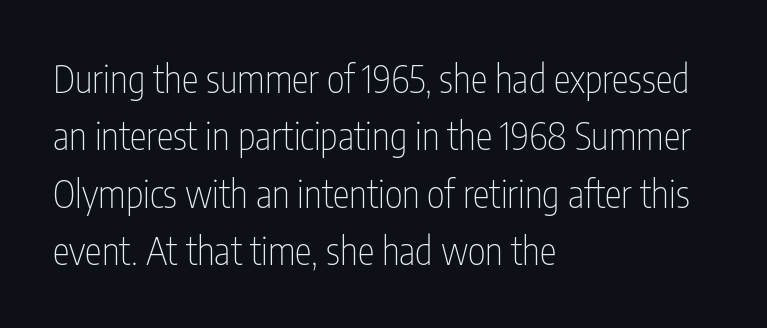
Q: Is the text bold? A: No.
Q: Is the text italic (slanted)? A: No, it is upright.
Q: Is the typeface a serif or a sans-serif typeface? A: Sans-serif.
Q: Is the text underlined? A: No.
Q: How is the paragraph aligned? A: Left-aligned.
Q: Is the spacing between letters normal or unusually wide? A: Normal.
Q: Is the spacing between lines tight, normal or loose? A: Normal.
Q: Width (condensed, normal, or wide)? A: Condensed.
Q: Stroke contrast? A: Low.
Q: x-height? A: Medium.
Q: Monospaced? A: No.
